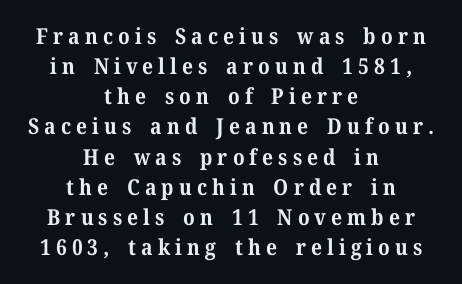
Q: Is the text bold? A: Yes.
Q: Is the text italic (slanted)? A: No, it is upright.
Q: Is the text underlined? A: No.
Q: How is the paragraph aligned? A: Centered.
Q: Is the spacing between letters normal or unusually wide? A: Unusually wide.
Q: Is the spacing between lines tight, normal or loose? A: Normal.
